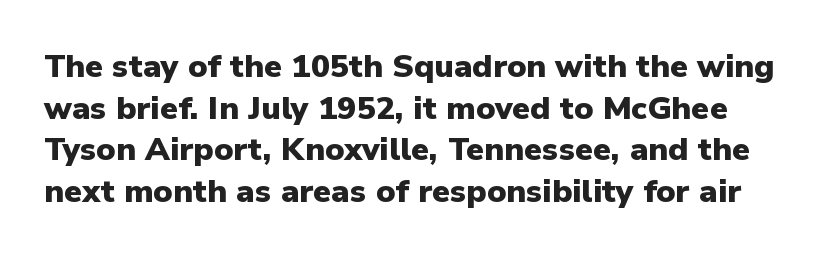
Think of a printed novel: that variable character pitch is what you see here. Leading matches the norm, producing a regular column. Has an underline been added? It has not. Honestly, the letter spacing is just normal — you wouldn't notice it. To sum up the face: it is a sans, with no serifs.
